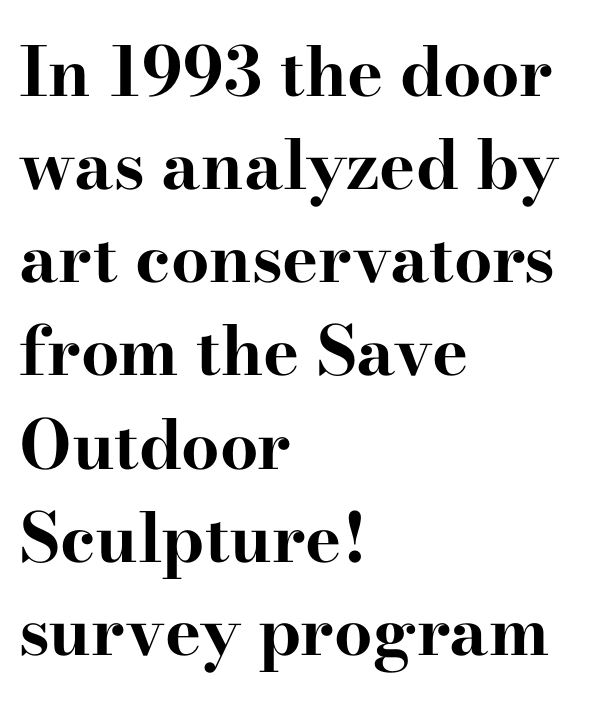
Q: Is the text bold? A: Yes.
Q: Is the text italic (slanted)? A: No, it is upright.
Q: Is the typeface a serif or a sans-serif typeface? A: Serif.
Q: Is the text underlined? A: No.
Q: How is the paragraph aligned? A: Left-aligned.
Q: Is the spacing between letters normal or unusually wide? A: Normal.
Q: Is the spacing between lines tight, normal or loose? A: Normal.
Q: Width (condensed, normal, or wide)? A: Wide.
Q: Stroke contrast? A: High.
Q: x-height? A: Small.
Q: Monospaced? A: No.
